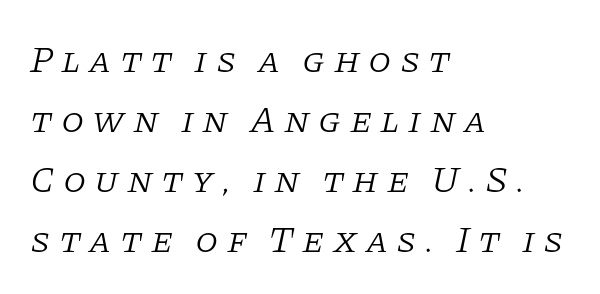
{"serif": "yes", "italic": "yes", "lean": "right", "slant_degrees": 11, "bold": "no", "weight": "light", "width": "normal", "stroke_contrast": "low", "x_height": "large", "monospaced": "no", "underline": "no", "align": "left", "line_spacing": "normal", "line_spacing_ratio": 1.62, "letter_spacing": "wide", "letter_spacing_em": 0.22, "glyph_px": 37}
